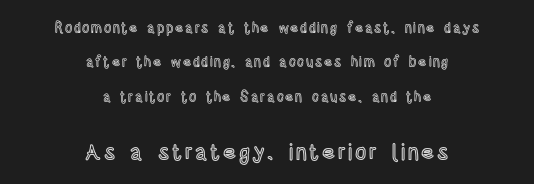
Ordinary non-slanted type is in use. A centered setting, common on invitations and titles, is used for this passage. The space between consecutive lines is lavish. The space directly below the letters is spotless. Reading top to bottom, the characters get bigger at the block break.
